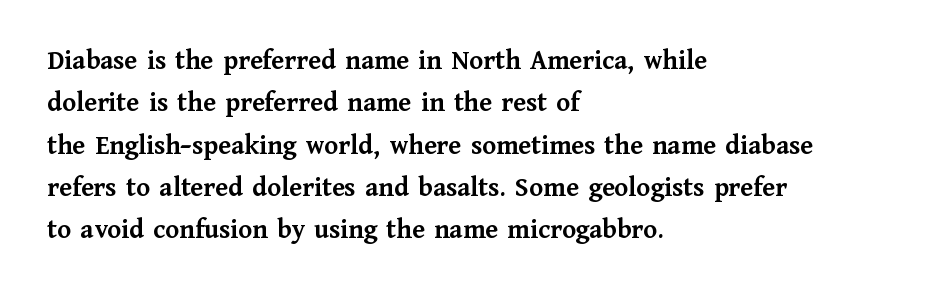
The image shows 28 px semibold serif type, upright; set left-aligned, normal line spacing (1.51x), normal letter spacing, not underlined; medium stroke contrast and a medium x-height.
